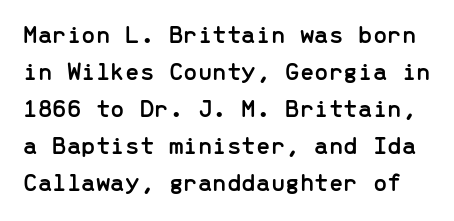
The letters sit at their default tracking, neither squeezed nor spread. The specimen omits any rule beneath the text block's lines. The designer left line spacing at the default. Notice how the stems are strictly vertical — no italics here.
